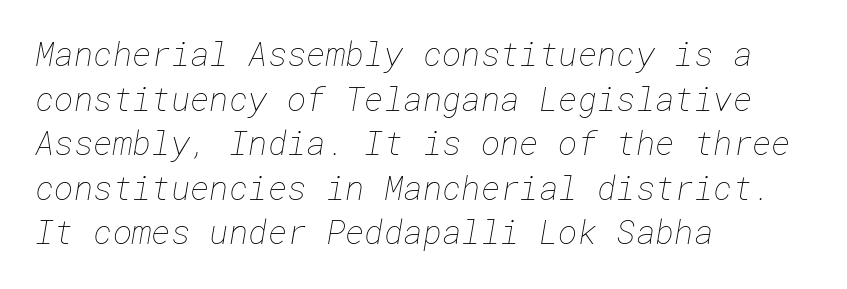
{"bold": "no", "weight": "thin", "width": "normal", "stroke_contrast": "low", "x_height": "medium", "underline": "no", "align": "left", "line_spacing": "normal", "line_spacing_ratio": 1.35, "letter_spacing": "normal", "letter_spacing_em": 0.0, "glyph_px": 33}
